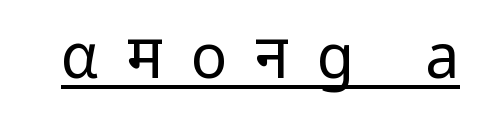
The letters are spread apart with noticeably loose tracking. If you drew a line through each stem, it would be perfectly vertical. This is underlined copy, the kind a proofreader might mark for attention. The font family rendered here belongs to the sans-serif group.
